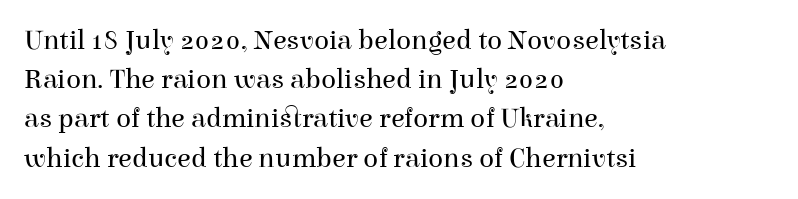
It's the straight-up-and-down kind of type. This rendering features lettering with no underline. Where is the straight margin? On the left. Stems here are at most as thick as an everyday book face. Do the characters align in a grid? No, the font is proportional. Is the letter spacing exaggerated? No — it looks like the ordinary default.
